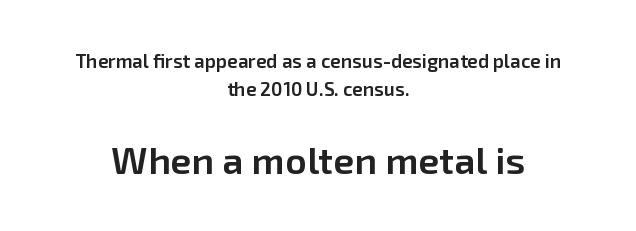
The whitespace from short lines is split evenly between both sides. Does the type have serifs? No, each stem ends abruptly. Summary of vertical rhythm: regular, with standard interline spacing. The letters stand straight up with perfectly vertical stems.
